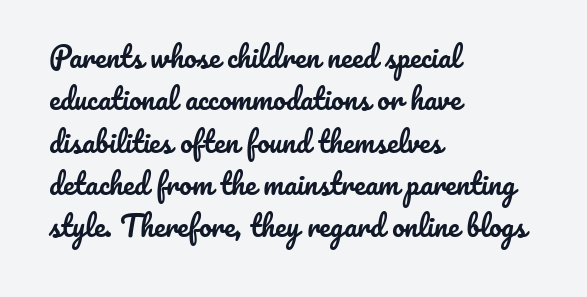
How are the letters spaced? Ordinarily, with no added tracking. The leading is moderate, giving the passage an even texture. Leftover space on each line is placed entirely after the last word. These lines are rendered in a variable-pitch font. The space directly below the letters is spotless.
